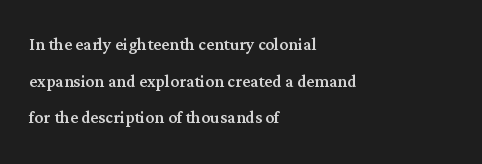
The image shows 22 px text type, upright; set left-aligned, normal line spacing (1.66x), normal letter spacing, not underlined.
